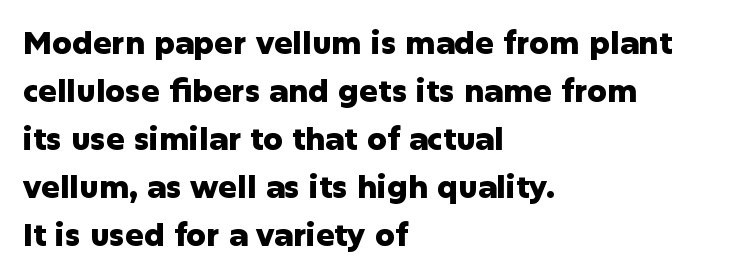
The image shows 31 px heavy sans-serif type, upright; set left-aligned, normal line spacing (1.55x), normal letter spacing, not underlined; low stroke contrast and a medium x-height.
